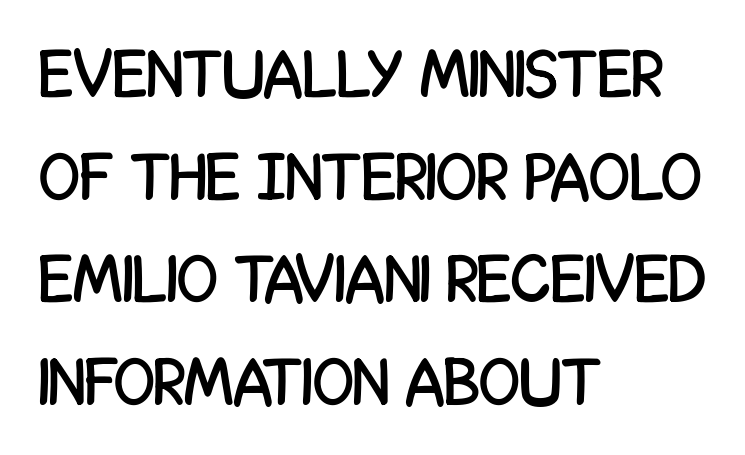
{"serif": "no", "italic": "no", "width": "condensed", "stroke_contrast": "low", "x_height": "large", "monospaced": "no", "underline": "no", "align": "left", "line_spacing": "normal", "line_spacing_ratio": 1.53, "letter_spacing": "normal", "letter_spacing_em": 0.0, "glyph_px": 67}
